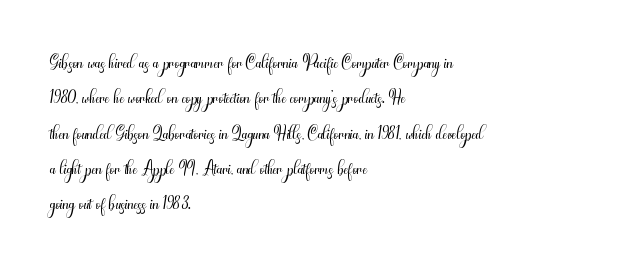
Line beginnings align vertically; line endings do not. Baseline-to-baseline distance is the conventional proportion of letter height. The characters are drawn with everyday or finer stroke widths. Here the glyphs are tracked normally, forming tight word shapes.
